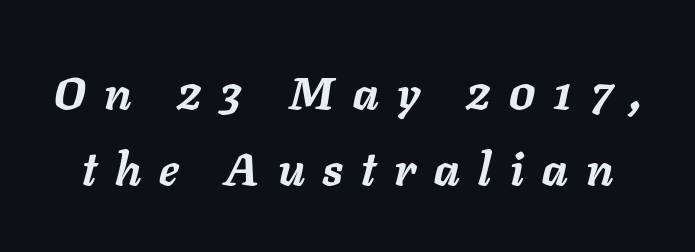
{"italic": "yes", "lean": "right", "slant_degrees": 11, "bold": "yes", "weight": "semibold", "width": "normal", "stroke_contrast": "low", "x_height": "medium", "monospaced": "no", "underline": "no", "line_spacing": "normal", "line_spacing_ratio": 1.65, "letter_spacing": "wide", "letter_spacing_em": 0.4, "glyph_px": 46}
